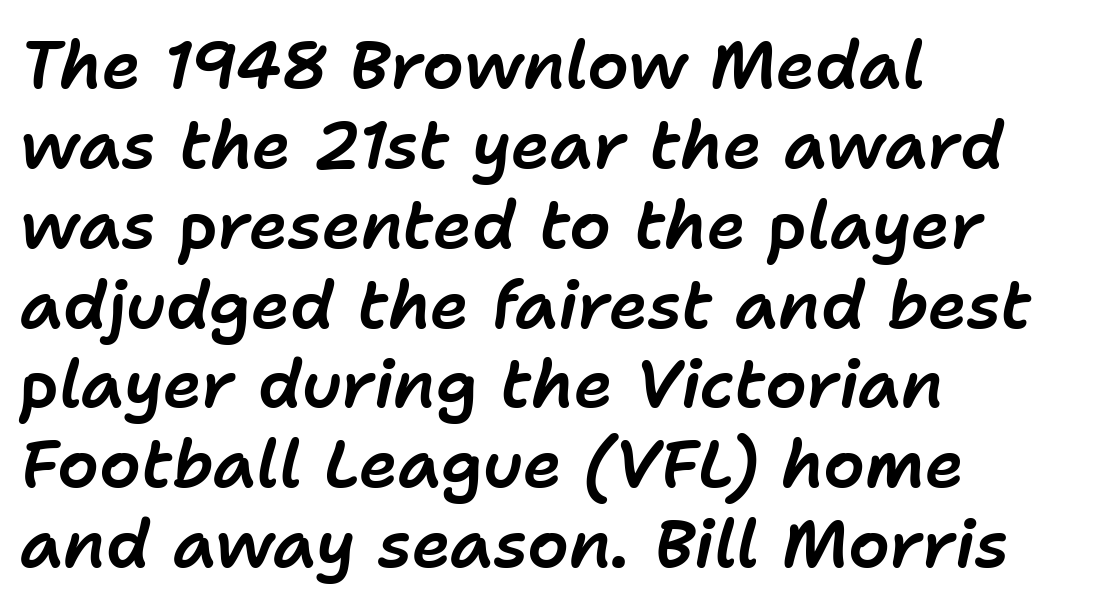
{"italic": "yes", "lean": "right", "slant_degrees": 11, "width": "normal", "stroke_contrast": "low", "x_height": "medium", "monospaced": "no", "underline": "no", "align": "left", "line_spacing_ratio": 1.21, "letter_spacing": "normal", "letter_spacing_em": 0.0, "glyph_px": 66}
